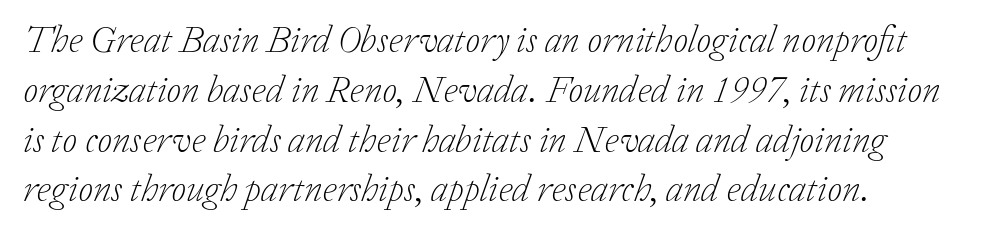
Q: Is the text bold? A: No.
Q: Is the text italic (slanted)? A: Yes, it leans right by about 20 degrees.
Q: Is the typeface a serif or a sans-serif typeface? A: Serif.
Q: Is the text underlined? A: No.
Q: Is the spacing between letters normal or unusually wide? A: Normal.
Q: Is the spacing between lines tight, normal or loose? A: Normal.
Q: Width (condensed, normal, or wide)? A: Normal.
Q: Stroke contrast? A: Low.
Q: x-height? A: Medium.
Q: Monospaced? A: No.
